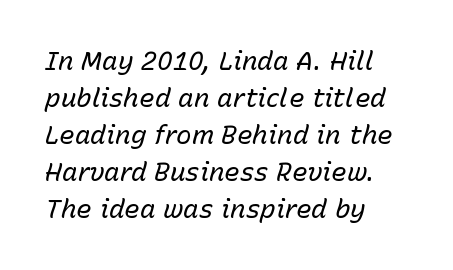
The strokes are not fattened; the text isn't bold. Observe the ordinary spacing: letters are neighbours, not strangers. A typesetter would mark this as italic. These lines sit exactly where default settings would place them. This sample is left-justified, so line endings fall wherever the words run out.
